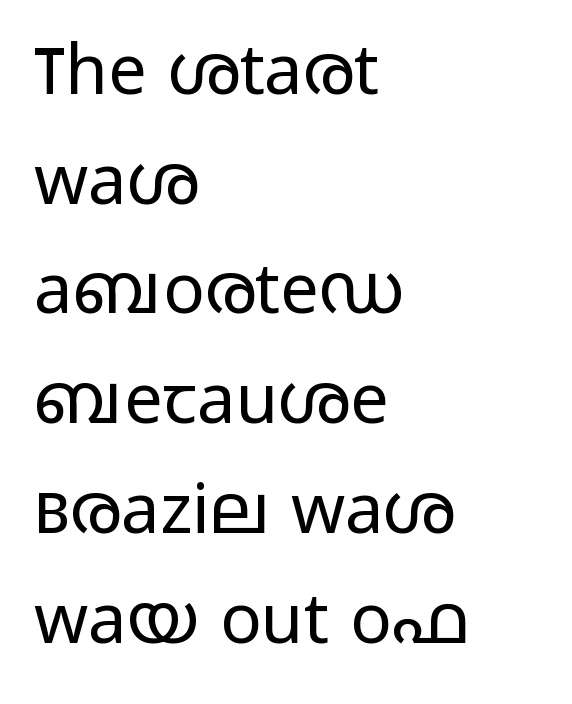
{"serif": "no", "italic": "no", "bold": "no", "weight": "regular", "width": "wide", "stroke_contrast": "low", "x_height": "medium", "monospaced": "no", "underline": "no", "align": "left", "line_spacing": "normal", "line_spacing_ratio": 1.59, "letter_spacing": "normal", "letter_spacing_em": 0.0, "glyph_px": 69}
